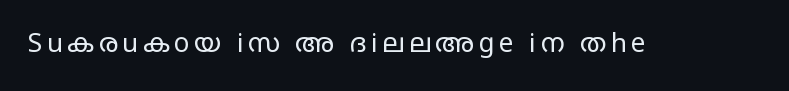
Q: Is the text bold? A: No.
Q: Is the text italic (slanted)? A: No, it is upright.
Q: Is the text underlined? A: No.
